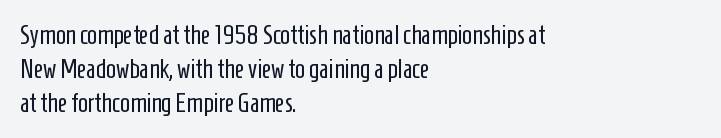
Descenders are the only things crossing below the line. Vertical strokes here are truly vertical. Compared with typical paragraphs, the rows here are spaced about the same. The setting favours the left margin, as ordinary paragraphs usually do.
